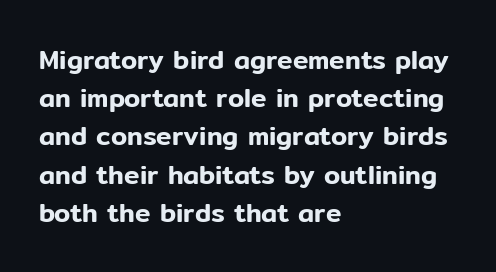
Q: Is the text italic (slanted)? A: No, it is upright.
Q: Is the text underlined? A: No.
Q: How is the paragraph aligned? A: Left-aligned.
Q: Is the spacing between letters normal or unusually wide? A: Normal.
Q: Is the spacing between lines tight, normal or loose? A: Normal.
